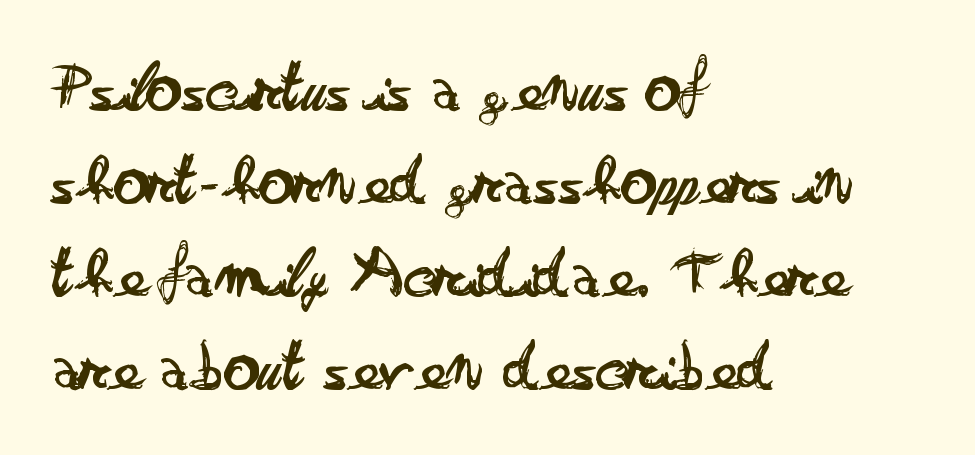
Q: Is the text bold? A: No.
Q: Is the text italic (slanted)? A: No, it is upright.
Q: Is the typeface a serif or a sans-serif typeface? A: Sans-serif.
Q: Is the text underlined? A: No.
Q: How is the paragraph aligned? A: Left-aligned.
Q: Is the spacing between letters normal or unusually wide? A: Normal.
Q: Is the spacing between lines tight, normal or loose? A: Normal.
Q: Width (condensed, normal, or wide)? A: Wide.
Q: Stroke contrast? A: Low.
Q: x-height? A: Small.
Q: Monospaced? A: No.
